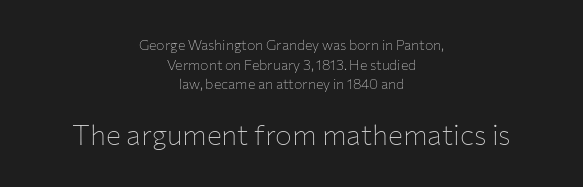
These lines keep a tight, regular rhythm from letter to letter. Successive baselines arrive at the customary interval. Centered paragraph, ragged on both sides. Block two is the big one; block one sits smaller above it. A typesetter would label this face a sans.
